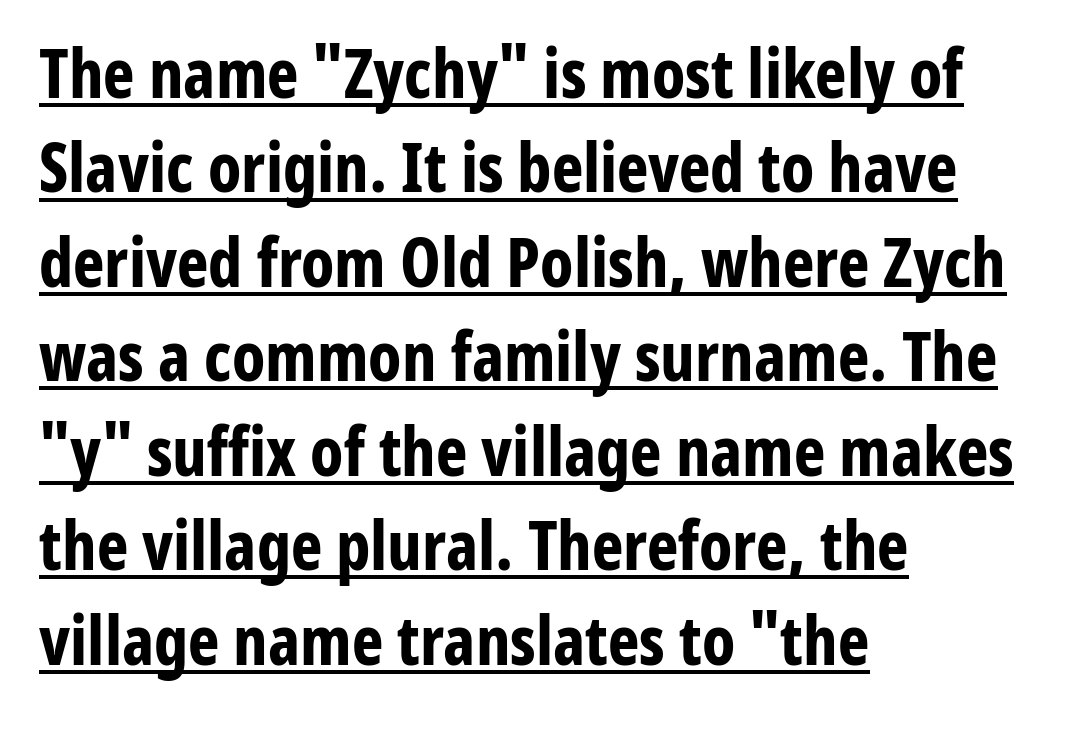
{"serif": "no", "italic": "no", "bold": "yes", "weight": "bold", "width": "condensed", "stroke_contrast": "low", "x_height": "medium", "monospaced": "no", "underline": "yes", "align": "left", "line_spacing": "normal", "line_spacing_ratio": 1.41, "letter_spacing": "normal", "letter_spacing_em": 0.0, "glyph_px": 67}
